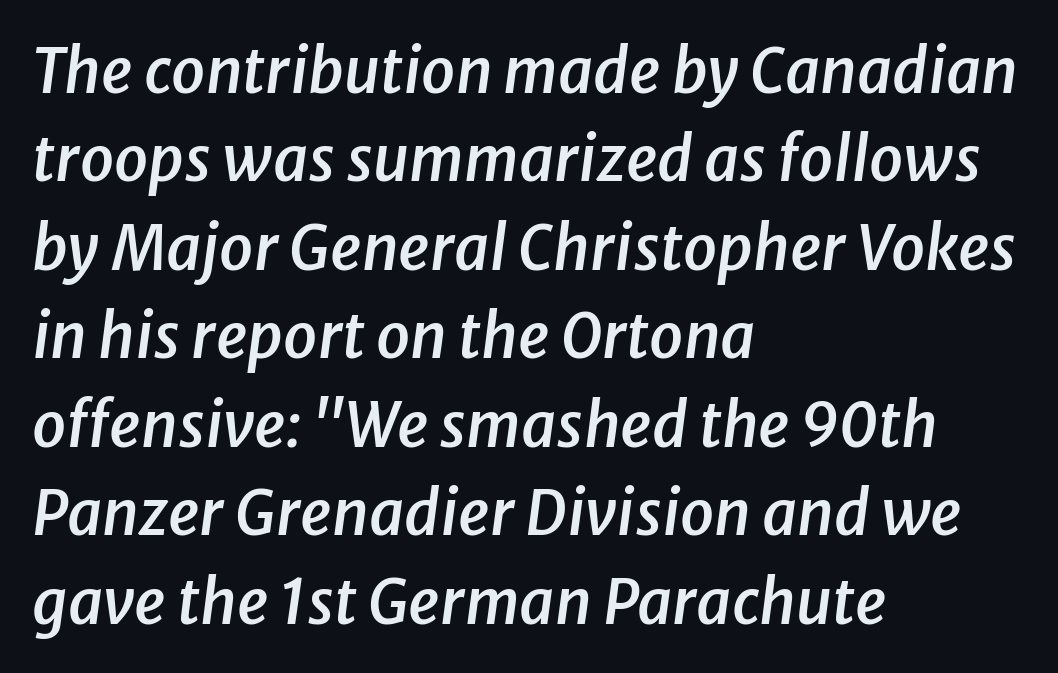
Proportional: the letters do not fall into vertical columns. Weight check: semibold — heavier than regular, not quite bold. Notice how the stems are inclined rather than vertical — that's the hallmark of italics. Alignment: flush left. A bare baseline throughout the passage.
